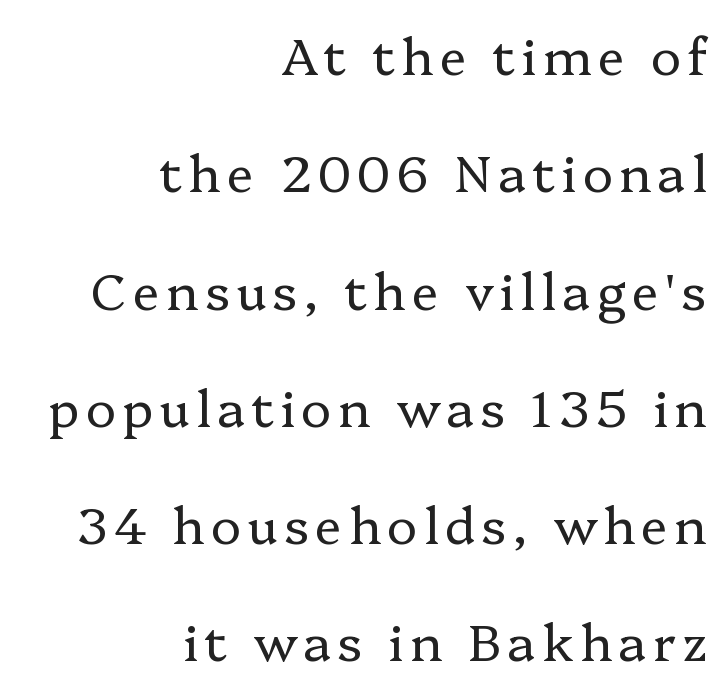
Q: Is the text bold? A: No.
Q: Is the text italic (slanted)? A: No, it is upright.
Q: Is the typeface a serif or a sans-serif typeface? A: Serif.
Q: Is the text underlined? A: No.
Q: How is the paragraph aligned? A: Right-aligned.
Q: Is the spacing between lines tight, normal or loose? A: Loose.
Q: Width (condensed, normal, or wide)? A: Normal.
Q: Stroke contrast? A: Low.
Q: x-height? A: Medium.
Q: Monospaced? A: No.
